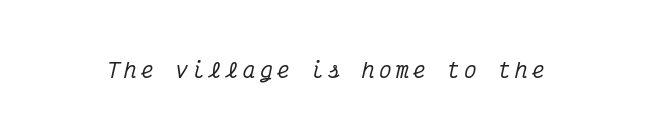
The image shows 21 px text type, italic (leaning right); set unusually wide letter spacing (+0.21 em), not underlined.
